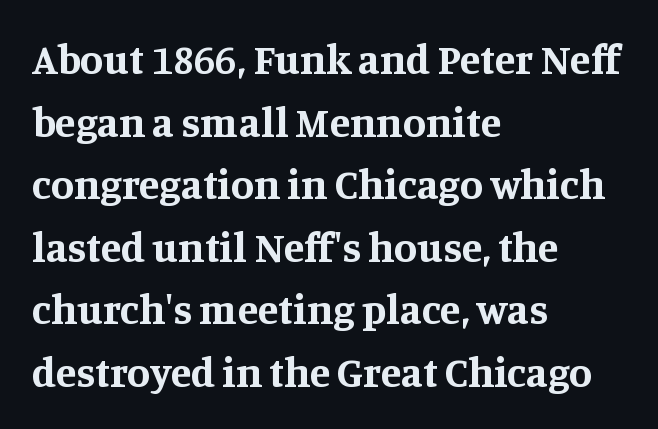
The image shows 42 px bold serif type, upright; set left-aligned, normal line spacing (1.49x), normal letter spacing, not underlined; medium stroke contrast and a large x-height.
